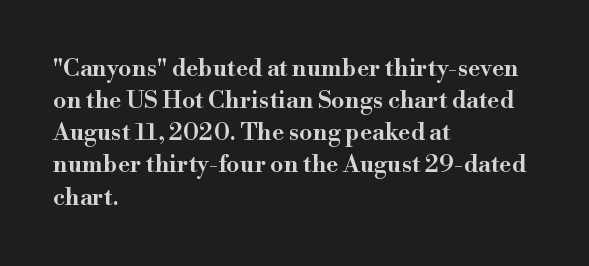
The image shows 24 px text type, upright; set left-aligned, normal line spacing (1.34x), normal letter spacing, not underlined.
